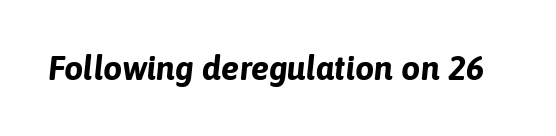
Q: Is the text bold? A: Yes.
Q: Is the text italic (slanted)? A: Yes, it leans right by about 6 degrees.
Q: Is the text underlined? A: No.
Q: Is the spacing between letters normal or unusually wide? A: Normal.
Q: Width (condensed, normal, or wide)? A: Normal.
Q: Stroke contrast? A: Low.
Q: x-height? A: Medium.
Q: Monospaced? A: No.
